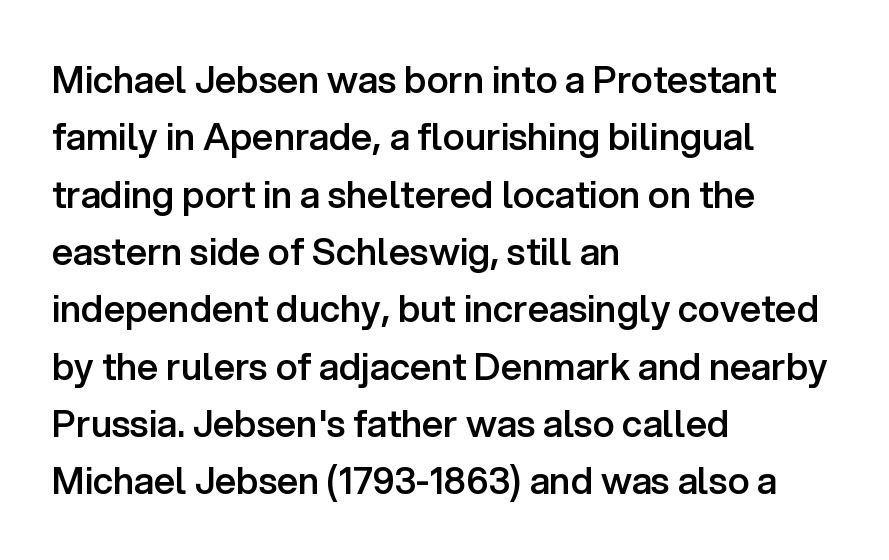
A typesetter would call this leading conventional body-copy spacing. Short note: letters normally spaced. Is this a fixed-width face? No — the glyphs have proportional, varying widths. Casual observation: everything's shoved over to the left. A typesetter would label this face a sans. The passage shown is not underscored anywhere.
